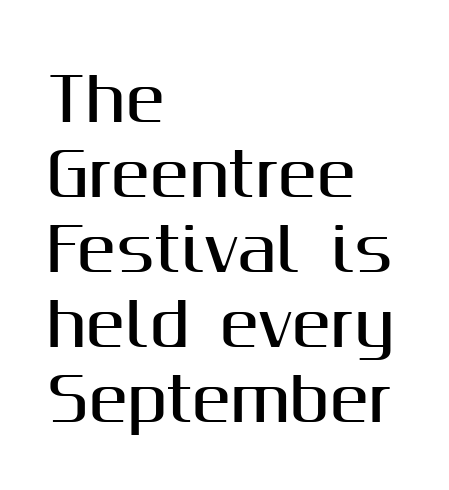
The image shows 59 px sans-serif type, upright; set left-aligned, normal line spacing (1.27x), normal letter spacing, not underlined; medium stroke contrast and a medium x-height.
